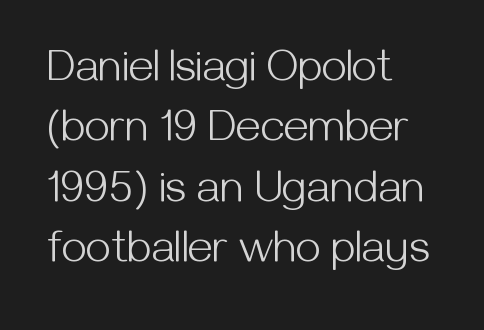
The image shows 45 px light sans-serif type, upright; set left-aligned, normal line spacing (1.34x), normal letter spacing, not underlined; medium stroke contrast and a medium x-height.
